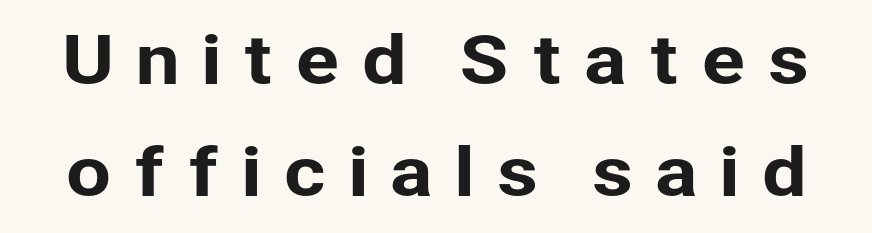
Compared with typical body copy, the letter spacing here is much looser. Nothing sits at the stroke ends, so this counts as sans-serif. If you drew a line through each stem, it would be perfectly vertical. Each new line begins a customary step beneath the previous one. The rendering uses natural spacing where letterforms have individual widths. The space beneath each line is pristine and unruled.
